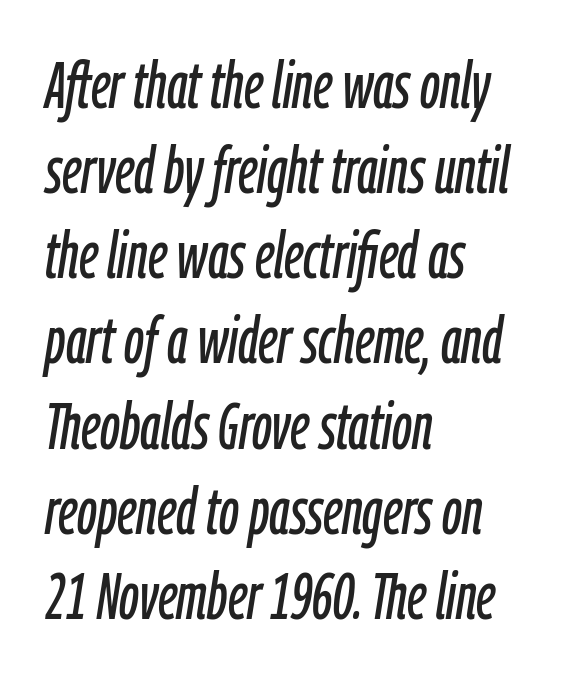
The image shows 65 px condensed type, italic (leaning right); set left-aligned, normal line spacing (1.31x), normal letter spacing, not underlined; low stroke contrast and a medium x-height.
